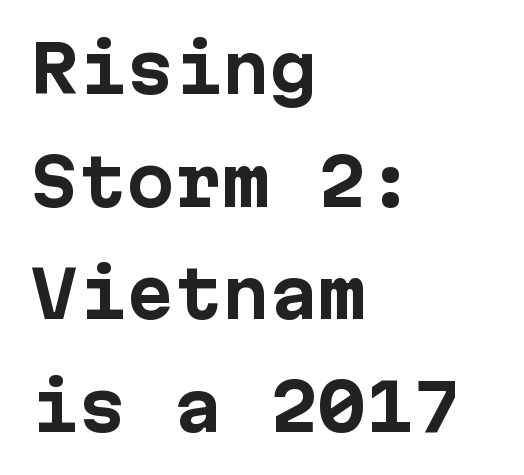
The image shows 64 px bold sans-serif type, upright; set left-aligned, line spacing 1.76x, normal letter spacing, not underlined; low stroke contrast and a medium x-height.
